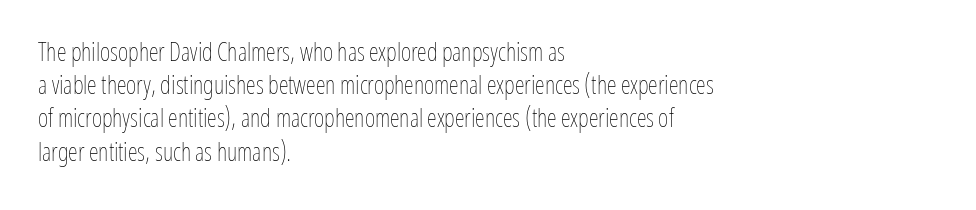
These lines sit exactly where default settings would place them. Decoration check: the copy has no underline. The typeface has the unassuming heft of standard copy or less. Horizontal alignment here is leftward, the default for most running prose.
